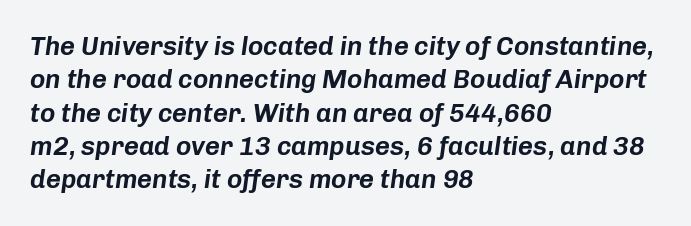
In terms of leading, this rendering sits right in the middle. Tracking here is standard; glyphs follow each other at the usual distance. You can tell it's italic because the verticals aren't actually vertical. Horizontal alignment here is leftward, the default for most running prose.
